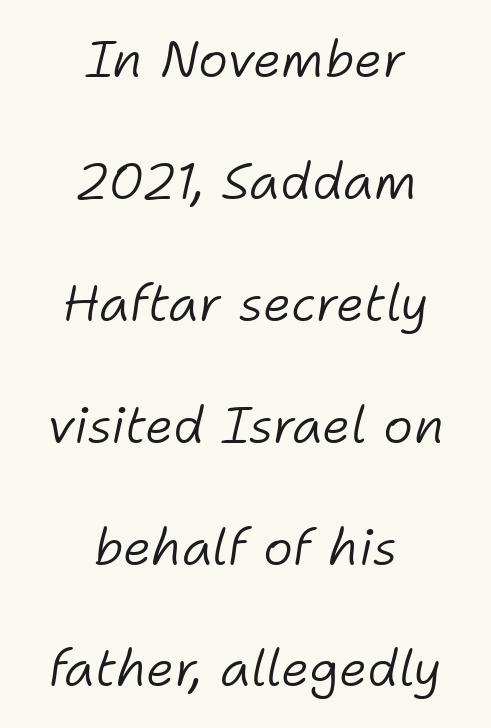
The image shows 51 px light type, italic (leaning right); set centered, loose line spacing (2.39x), normal letter spacing, not underlined; low stroke contrast and a medium x-height.
